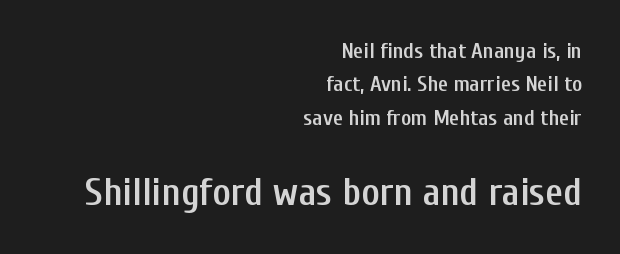
Varying glyph widths throughout — classic text-font behaviour. Tracking value appears to be zero — textbook default spacing. Line ends are locked; line starts wander. The typesetting leans somewhat heavy: a semibold. Designer's note — italics off, roman on.
